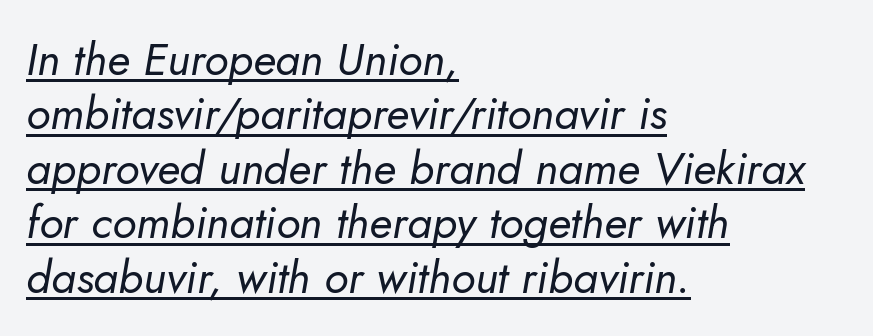
Each line of the rendering has a horizontal stroke beneath the glyphs. These glyphs show unthickened strokes, regular width or finer. Each letter keeps its own natural width here, so spacing adapts to shape. The glyphs look as if they've been sheared to an angle. Caption: standard tracking, unaltered. Compared with a centered layout, this one pins lines to the left instead.
